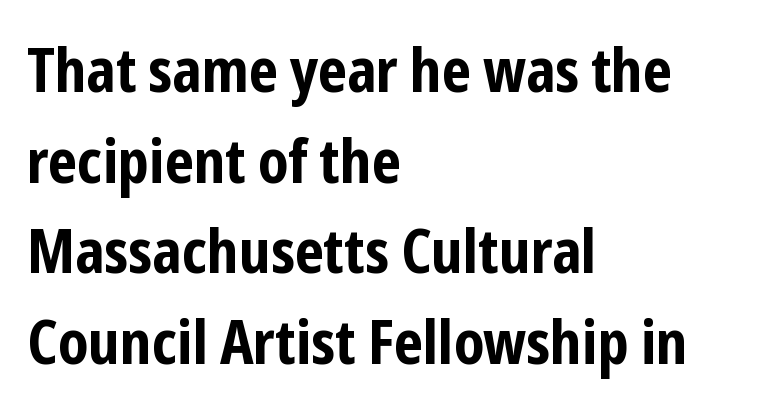
The image shows 60 px bold, condensed sans-serif type, upright; set left-aligned, normal line spacing (1.51x), normal letter spacing, not underlined; low stroke contrast and a medium x-height.
